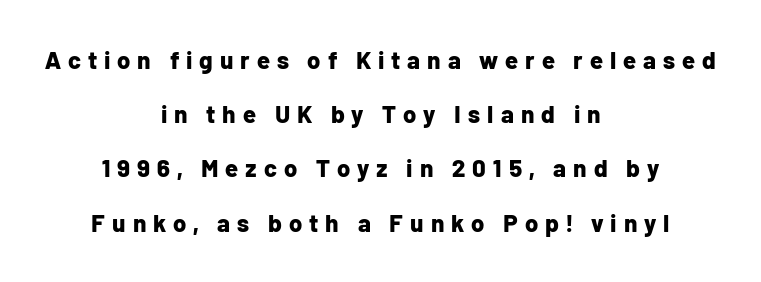
In terms of letterspacing, this is a distinctly airy, spread setting. No italicization has been applied; the sample stays upright. This rendering features lettering with no underline. How heavy is the stroke? Heavy — this is a bold.
